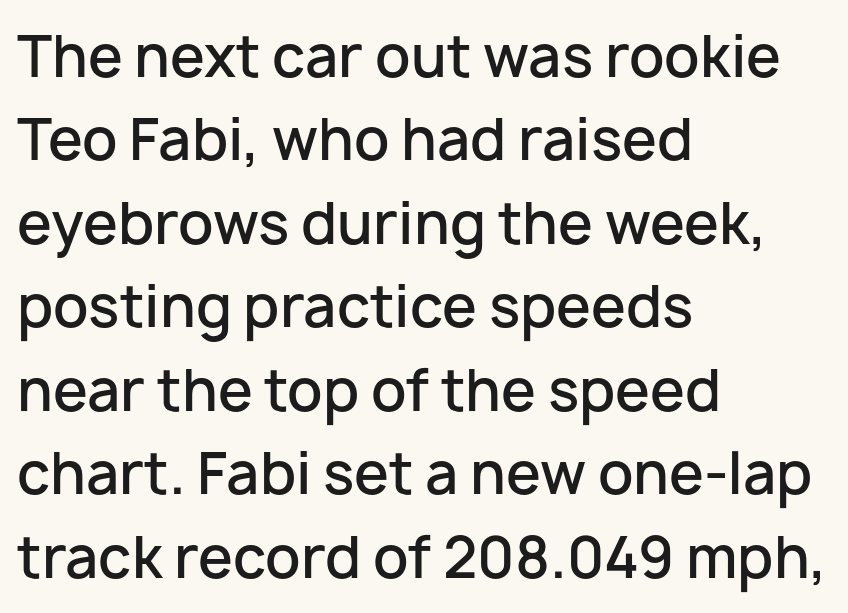
The image shows 56 px semibold sans-serif type, upright; set left-aligned, normal line spacing (1.49x), normal letter spacing, not underlined; low stroke contrast and a medium x-height.
